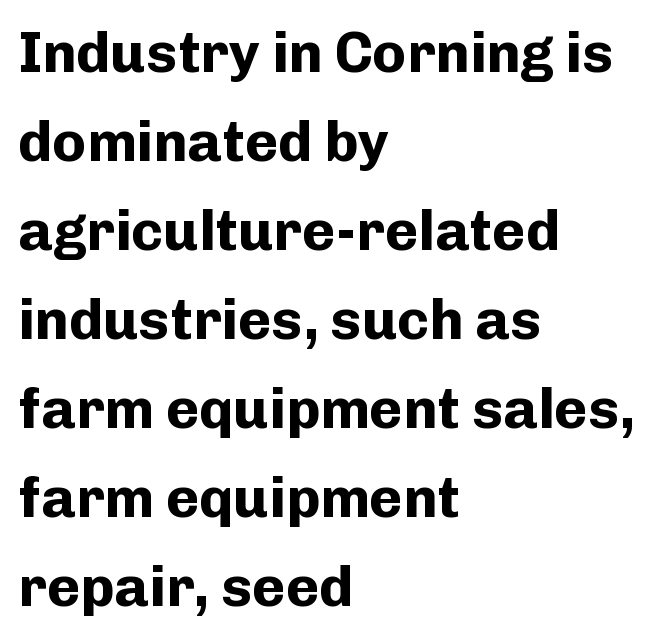
The image shows 57 px bold sans-serif type, upright; set left-aligned, normal line spacing (1.56x), normal letter spacing, not underlined; low stroke contrast and a medium x-height.
